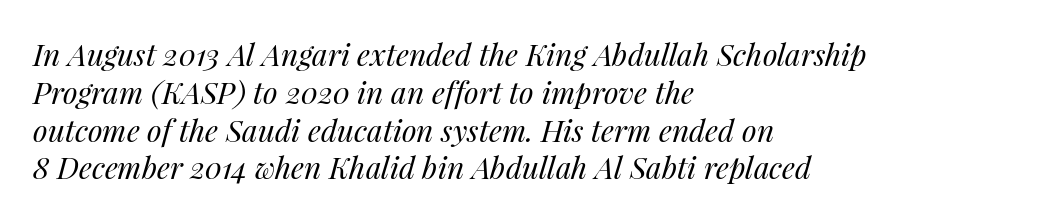
The image shows 30 px regular-weight type, italic (leaning right); set left-aligned, normal line spacing (1.26x), normal letter spacing, not underlined; medium stroke contrast and a medium x-height.
